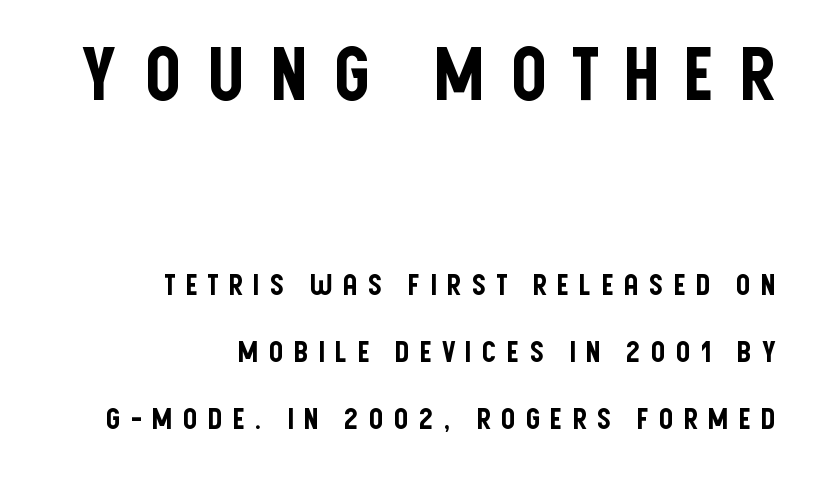
Q: Is the text italic (slanted)? A: No, it is upright.
Q: Is the typeface a serif or a sans-serif typeface? A: Sans-serif.
Q: Is the text underlined? A: No.
Q: How is the paragraph aligned? A: Right-aligned.
Q: Is the spacing between letters normal or unusually wide? A: Unusually wide.
Q: Is the spacing between lines tight, normal or loose? A: Loose.
Q: Which block of text is set in a larger size, the first (top) or the second (bottom)? A: The first (top) one.
Q: Width (condensed, normal, or wide)? A: Condensed.
Q: Stroke contrast? A: Low.
Q: x-height? A: Large.
Q: Monospaced? A: No.
